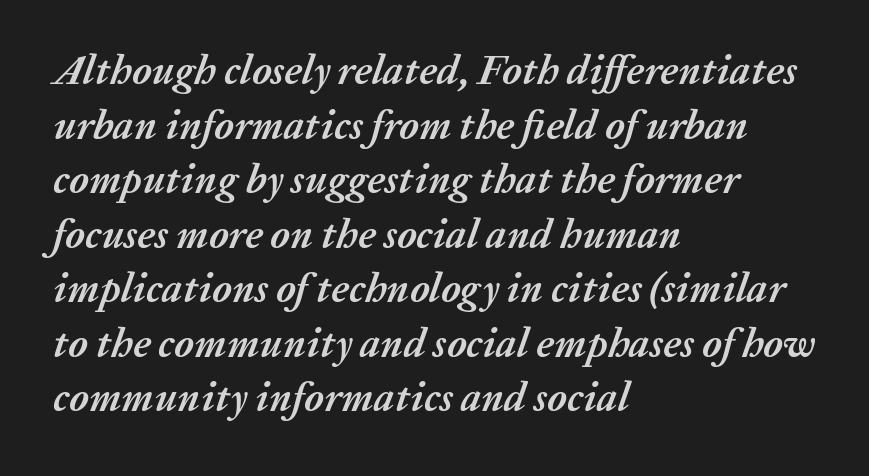
{"italic": "yes", "lean": "right", "slant_degrees": 20, "bold": "yes", "weight": "semibold", "width": "normal", "stroke_contrast": "medium", "x_height": "medium", "monospaced": "no", "underline": "no", "align": "left", "line_spacing": "normal", "line_spacing_ratio": 1.33, "letter_spacing": "normal", "letter_spacing_em": 0.0, "glyph_px": 41}
